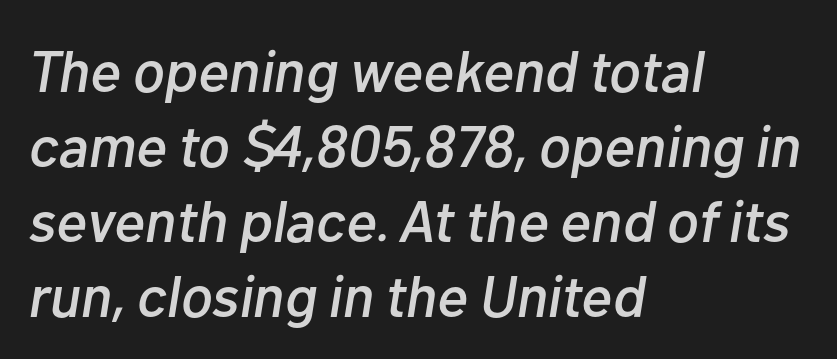
{"italic": "yes", "lean": "right", "slant_degrees": 10, "width": "normal", "stroke_contrast": "low", "x_height": "medium", "monospaced": "no", "underline": "no", "align": "left", "line_spacing": "normal", "line_spacing_ratio": 1.27, "letter_spacing": "normal", "letter_spacing_em": 0.0, "glyph_px": 59}
